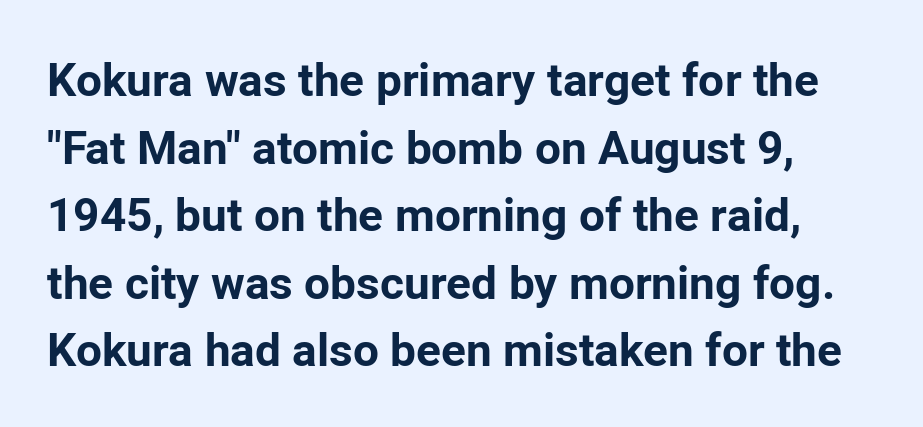
The lettering stays uniformly vertical, giving the passage a roman look. A full-strength bold gives these letters their thick strokes. Decoration check: the copy has no underline. Nothing sits at the stroke ends, so this counts as sans-serif.
